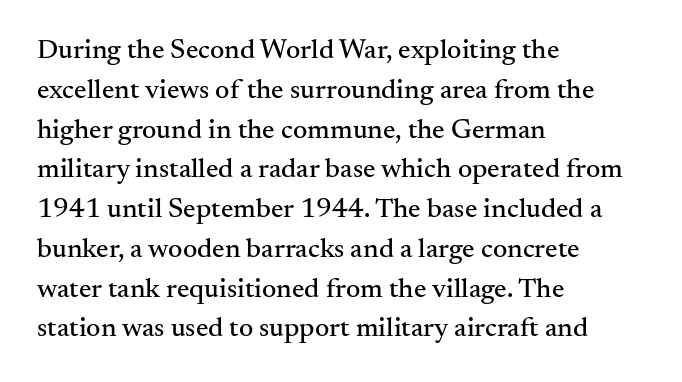
The image shows 28 px serif type, upright; set left-aligned, normal line spacing (1.42x), normal letter spacing, not underlined; medium stroke contrast and a small x-height.
